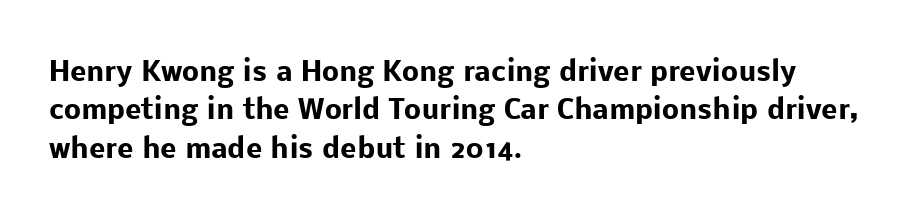
The image shows 27 px bold type, upright; set left-aligned, normal line spacing (1.42x), normal letter spacing, not underlined.
